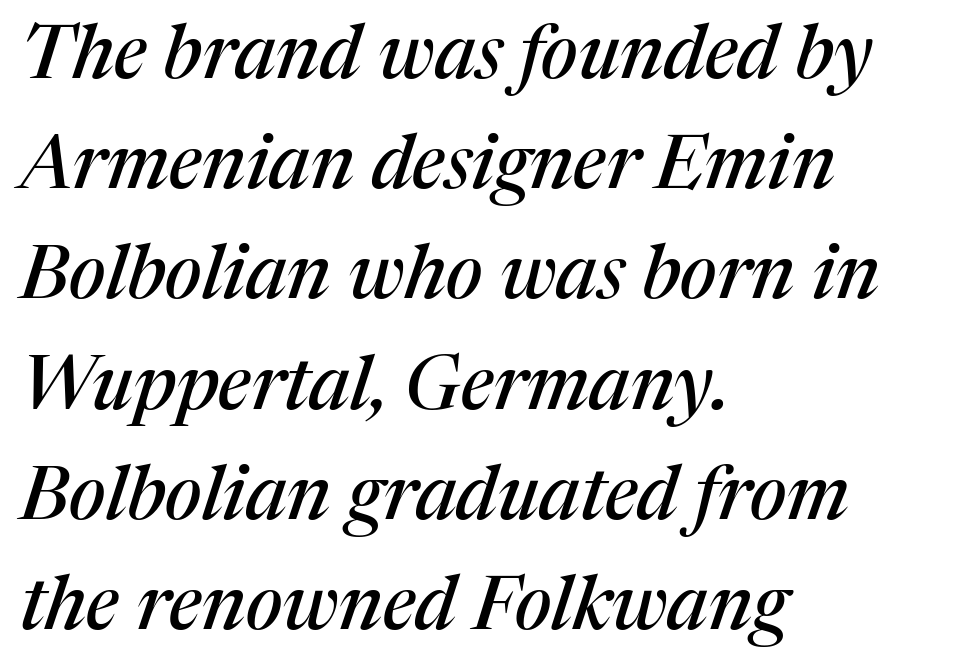
{"serif": "yes", "italic": "yes", "lean": "right", "slant_degrees": 17, "width": "normal", "stroke_contrast": "medium", "x_height": "medium", "monospaced": "no", "underline": "no", "align": "left", "line_spacing": "normal", "line_spacing_ratio": 1.47, "letter_spacing": "normal", "letter_spacing_em": 0.0, "glyph_px": 75}
